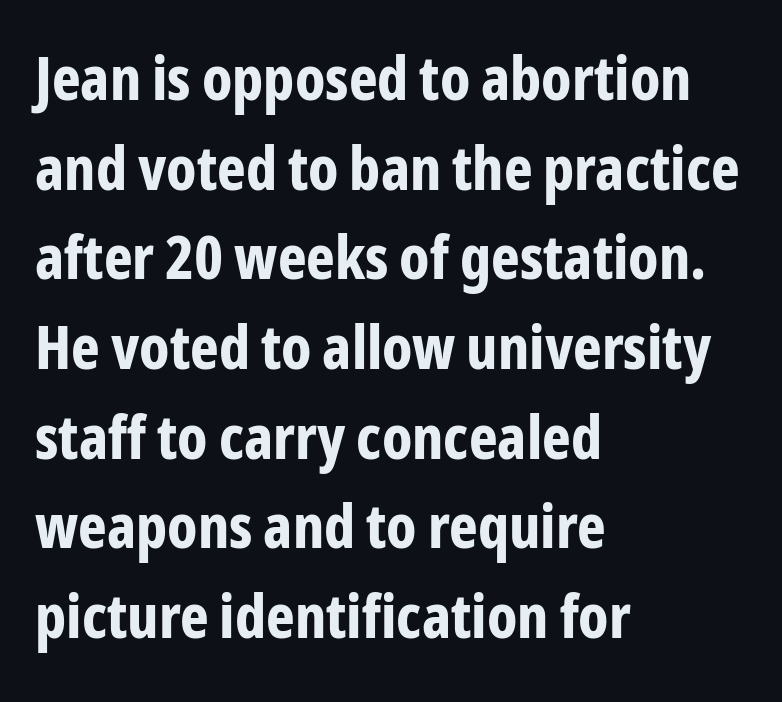
Q: Is the text bold? A: Yes.
Q: Is the text italic (slanted)? A: No, it is upright.
Q: Is the typeface a serif or a sans-serif typeface? A: Sans-serif.
Q: Is the text underlined? A: No.
Q: How is the paragraph aligned? A: Left-aligned.
Q: Is the spacing between letters normal or unusually wide? A: Normal.
Q: Is the spacing between lines tight, normal or loose? A: Normal.
Q: Width (condensed, normal, or wide)? A: Condensed.
Q: Stroke contrast? A: Low.
Q: x-height? A: Medium.
Q: Monospaced? A: No.
